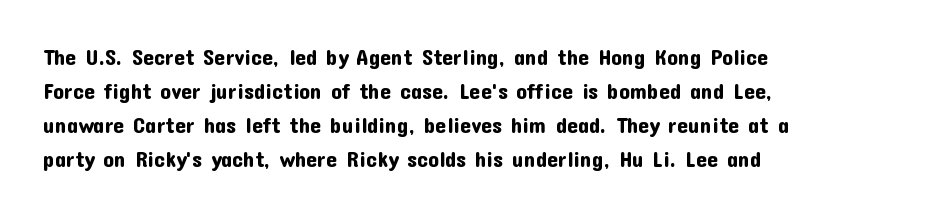
Q: Is the text italic (slanted)? A: No, it is upright.
Q: Is the text underlined? A: No.
Q: How is the paragraph aligned? A: Left-aligned.
Q: Is the spacing between letters normal or unusually wide? A: Normal.
Q: Is the spacing between lines tight, normal or loose? A: Normal.
